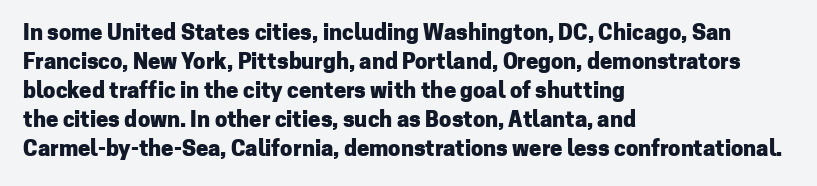
Q: Is the text bold? A: Yes.
Q: Is the text italic (slanted)? A: No, it is upright.
Q: Is the text underlined? A: No.
Q: How is the paragraph aligned? A: Left-aligned.
Q: Is the spacing between letters normal or unusually wide? A: Normal.
Q: Is the spacing between lines tight, normal or loose? A: Normal.
